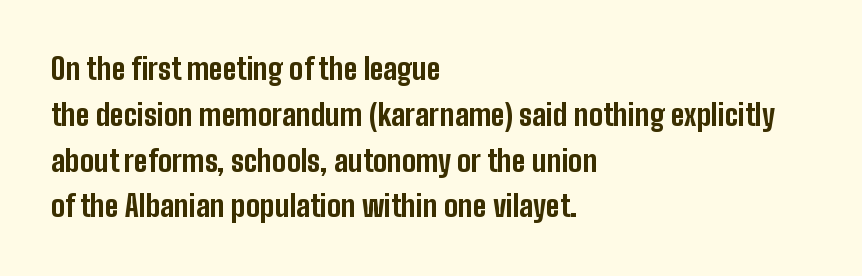
{"serif": "no", "italic": "no", "bold": "yes", "weight": "bold", "width": "condensed", "stroke_contrast": "low", "x_height": "medium", "monospaced": "no", "underline": "no", "align": "left", "line_spacing": "normal", "line_spacing_ratio": 1.58, "letter_spacing": "normal", "letter_spacing_em": 0.0, "glyph_px": 29}
